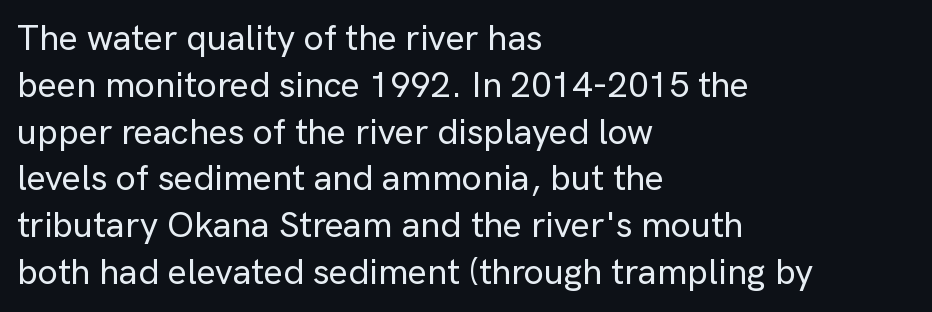
{"serif": "no", "italic": "no", "width": "normal", "stroke_contrast": "low", "x_height": "medium", "monospaced": "no", "underline": "no", "align": "left", "line_spacing": "normal", "line_spacing_ratio": 1.3, "letter_spacing": "normal", "letter_spacing_em": 0.0, "glyph_px": 36}
